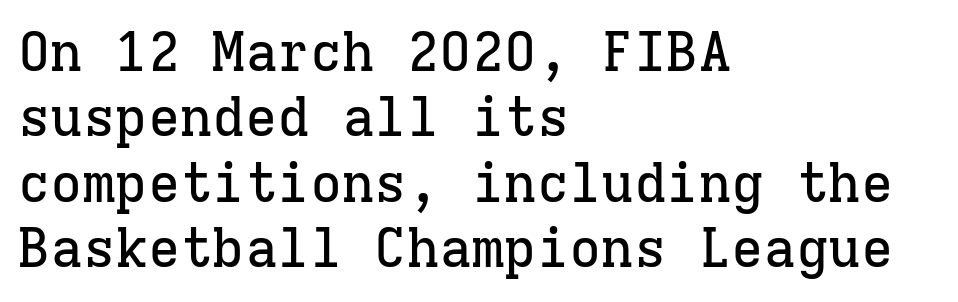
Bare-footed words on every line. When letters stand straight like this, we call the style roman or upright. Unlike a clean sans, this face finishes its strokes with serifs. The letterforms sit shoulder to shoulder at normal distance. Horizontal alignment here is leftward, the default for most running prose.
